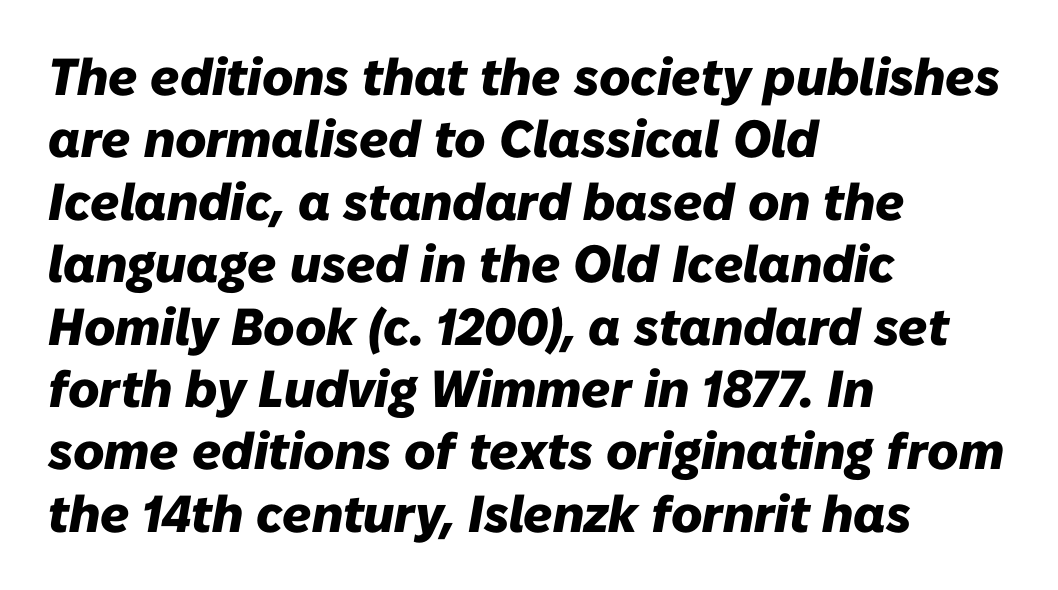
{"italic": "yes", "lean": "right", "slant_degrees": 10, "bold": "yes", "weight": "heavy", "width": "normal", "stroke_contrast": "low", "x_height": "medium", "monospaced": "no", "underline": "no", "align": "left", "line_spacing_ratio": 1.2, "letter_spacing": "normal", "letter_spacing_em": 0.0, "glyph_px": 52}
